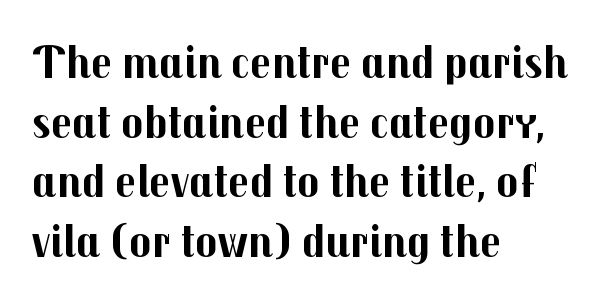
{"serif": "no", "italic": "no", "bold": "yes", "weight": "bold", "width": "normal", "stroke_contrast": "medium", "x_height": "medium", "monospaced": "no", "underline": "no", "align": "left", "line_spacing": "normal", "line_spacing_ratio": 1.27, "letter_spacing": "normal", "letter_spacing_em": 0.0, "glyph_px": 47}
